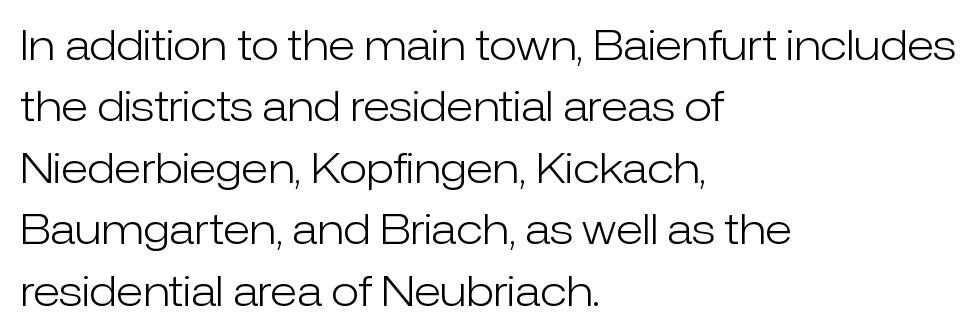
Q: Is the text bold? A: No.
Q: Is the text italic (slanted)? A: No, it is upright.
Q: Is the typeface a serif or a sans-serif typeface? A: Sans-serif.
Q: Is the text underlined? A: No.
Q: How is the paragraph aligned? A: Left-aligned.
Q: Is the spacing between letters normal or unusually wide? A: Normal.
Q: Is the spacing between lines tight, normal or loose? A: Normal.
Q: Width (condensed, normal, or wide)? A: Normal.
Q: Stroke contrast? A: Low.
Q: x-height? A: Medium.
Q: Monospaced? A: No.
